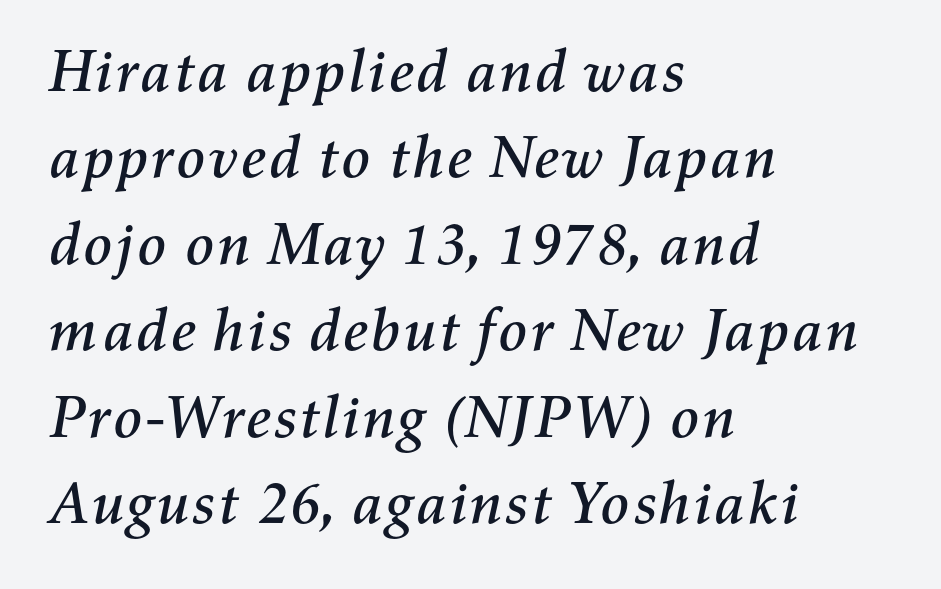
{"italic": "yes", "lean": "right", "slant_degrees": 11, "width": "normal", "stroke_contrast": "medium", "x_height": "medium", "monospaced": "no", "underline": "no", "align": "left", "line_spacing": "normal", "line_spacing_ratio": 1.44, "letter_spacing": "normal", "letter_spacing_em": 0.0, "glyph_px": 60}
